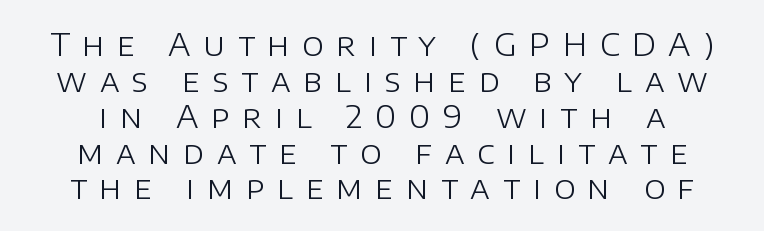
The image shows 32 px light sans-serif type, upright; set tight line spacing (1.12x), unusually wide letter spacing (+0.4 em), not underlined; low stroke contrast and a large x-height.
